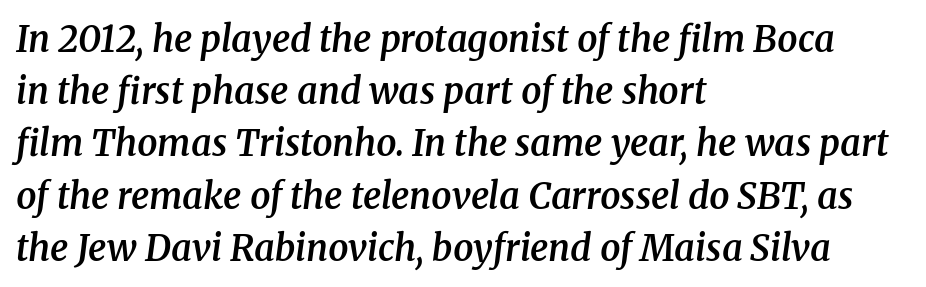
Does the type have serifs? Yes, each stem ends in a small foot. A bare baseline throughout the passage. Layout note: lines flush left. If you drew a line through each stem, it would be angled.
